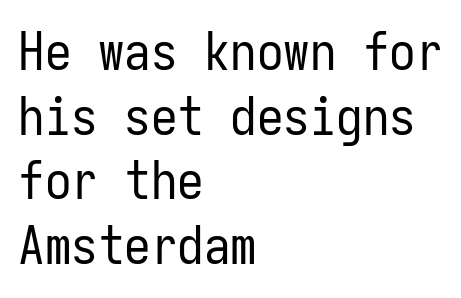
Q: Is the text bold? A: No.
Q: Is the text italic (slanted)? A: No, it is upright.
Q: Is the typeface a serif or a sans-serif typeface? A: Sans-serif.
Q: Is the text underlined? A: No.
Q: How is the paragraph aligned? A: Left-aligned.
Q: Is the spacing between letters normal or unusually wide? A: Normal.
Q: Width (condensed, normal, or wide)? A: Condensed.
Q: Stroke contrast? A: Low.
Q: x-height? A: Medium.
Q: Monospaced? A: Yes.
